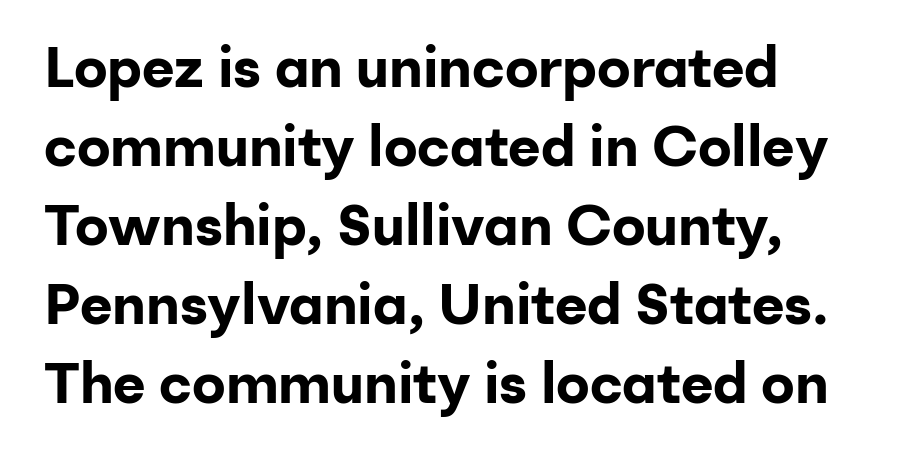
Q: Is the text bold? A: Yes.
Q: Is the text italic (slanted)? A: No, it is upright.
Q: Is the typeface a serif or a sans-serif typeface? A: Sans-serif.
Q: Is the text underlined? A: No.
Q: Is the spacing between letters normal or unusually wide? A: Normal.
Q: Is the spacing between lines tight, normal or loose? A: Normal.
Q: Width (condensed, normal, or wide)? A: Normal.
Q: Stroke contrast? A: Low.
Q: x-height? A: Medium.
Q: Monospaced? A: No.
